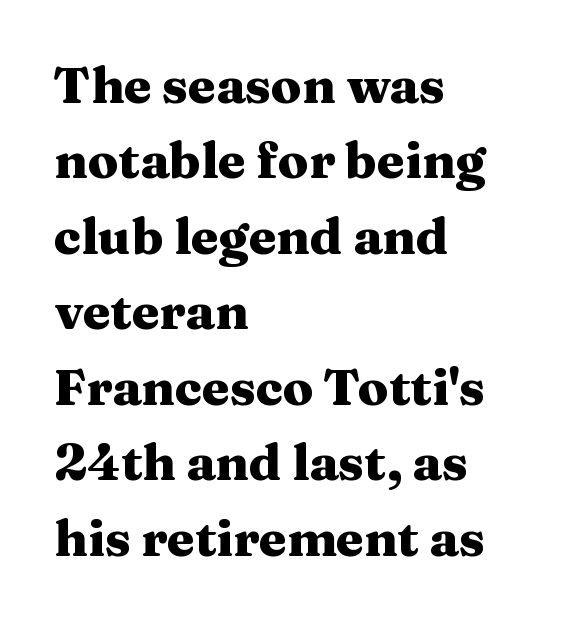
The image shows 50 px heavy, wide serif type, upright; set left-aligned, normal line spacing (1.51x), normal letter spacing, not underlined; medium stroke contrast and a medium x-height.
